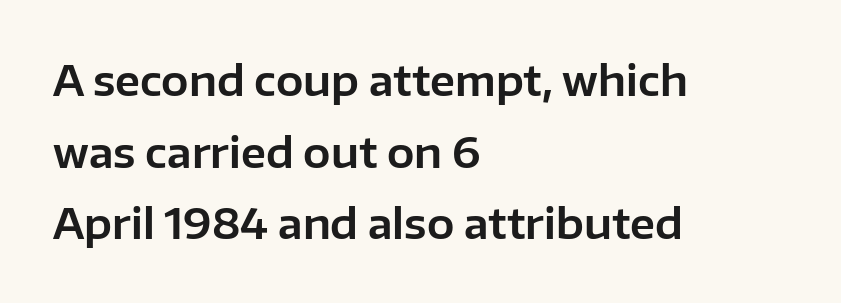
{"serif": "no", "italic": "no", "width": "normal", "stroke_contrast": "low", "x_height": "medium", "monospaced": "no", "underline": "no", "align": "left", "line_spacing_ratio": 1.75, "letter_spacing": "normal", "letter_spacing_em": 0.0, "glyph_px": 41}
